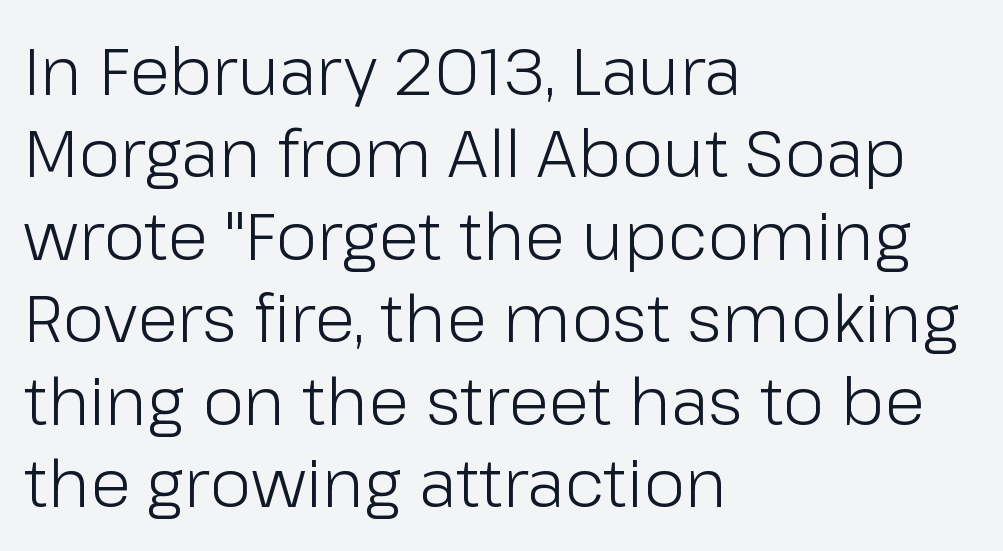
The image shows 66 px light sans-serif type, upright; set left-aligned, normal line spacing (1.25x), normal letter spacing, not underlined; low stroke contrast and a medium x-height.
